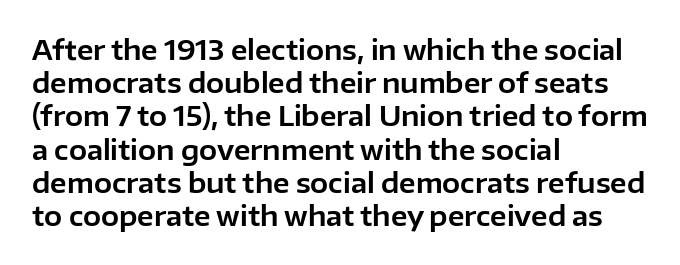
Every row of glyphs begins at an identical x-position on the left. These lines were composed using upright roman letters. Standard letterfit; no display-style spreading of the glyphs. The glyphs are unaccompanied by any horizontal stroke below them.
